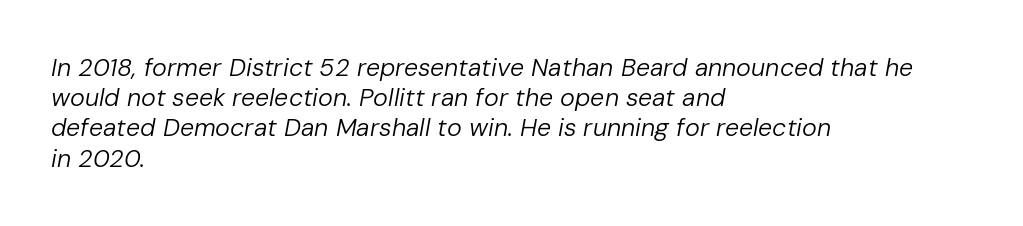
The image shows 25 px text type, italic (leaning right); set left-aligned, line spacing 1.21x, normal letter spacing, not underlined.
